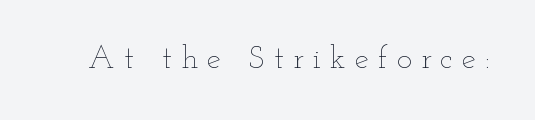
Q: Is the text bold? A: No.
Q: Is the text italic (slanted)? A: No, it is upright.
Q: Is the text underlined? A: No.
Q: Is the spacing between letters normal or unusually wide? A: Unusually wide.
Q: Width (condensed, normal, or wide)? A: Wide.
Q: Stroke contrast? A: Low.
Q: x-height? A: Small.
Q: Monospaced? A: No.
